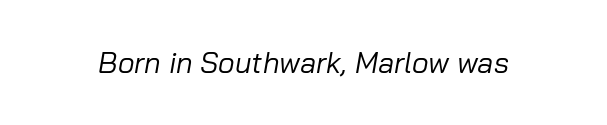
{"italic": "yes", "lean": "right", "slant_degrees": 10, "bold": "no", "weight": "regular", "width": "normal", "stroke_contrast": "low", "x_height": "medium", "monospaced": "no", "underline": "no", "letter_spacing": "normal", "letter_spacing_em": 0.0, "glyph_px": 29}
